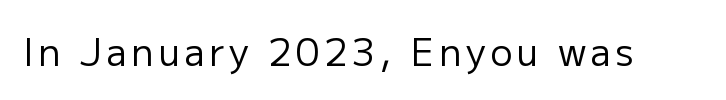
The specimen reads as upright at a glance. On a weight scale, this lands at 450 or below. The letters carry no serifs — their stems end cleanly without finishing strokes. Type without underlining. Looks like regular typesetting: each glyph gets only the width it needs.
